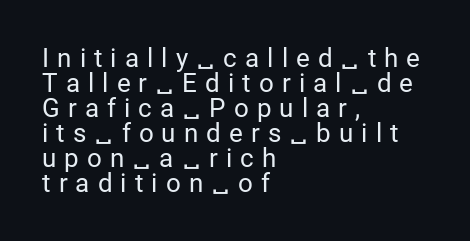
{"italic": "no", "bold": "no", "underline": "no", "align": "left", "line_spacing": "tight", "line_spacing_ratio": 0.96, "letter_spacing": "wide", "letter_spacing_em": 0.31, "glyph_px": 26}
